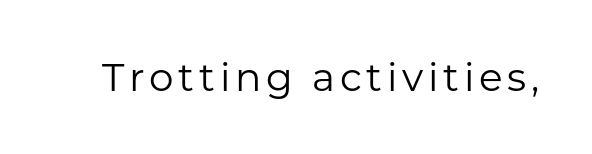
The image shows 39 px regular-weight sans-serif type, upright; set not underlined; low stroke contrast and a medium x-height.
